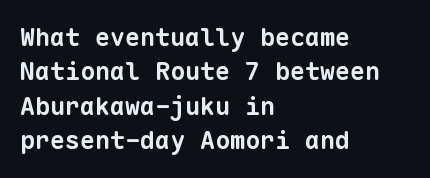
The image shows 25 px bold type; set left-aligned, normal line spacing (1.38x), normal letter spacing, not underlined.
